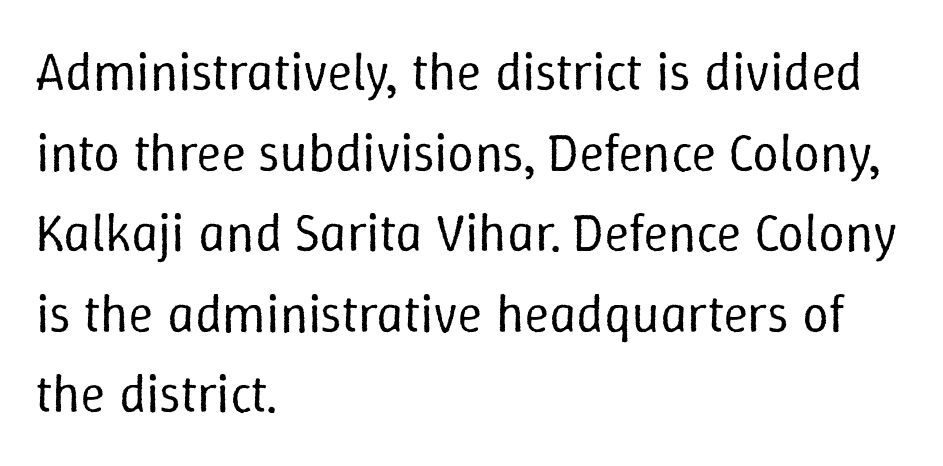
The image shows 53 px regular-weight type, upright; set left-aligned, normal line spacing (1.52x), normal letter spacing, not underlined; low stroke contrast and a medium x-height.
